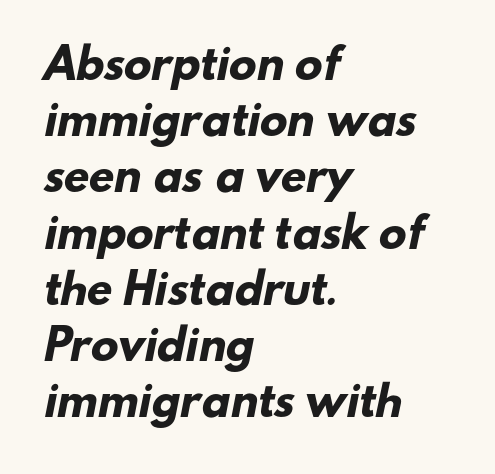
Q: Is the text bold? A: Yes.
Q: Is the typeface a serif or a sans-serif typeface? A: Sans-serif.
Q: Is the text underlined? A: No.
Q: How is the paragraph aligned? A: Left-aligned.
Q: Is the spacing between letters normal or unusually wide? A: Normal.
Q: Is the spacing between lines tight, normal or loose? A: Normal.
Q: Width (condensed, normal, or wide)? A: Normal.
Q: Stroke contrast? A: Low.
Q: x-height? A: Small.
Q: Monospaced? A: No.
